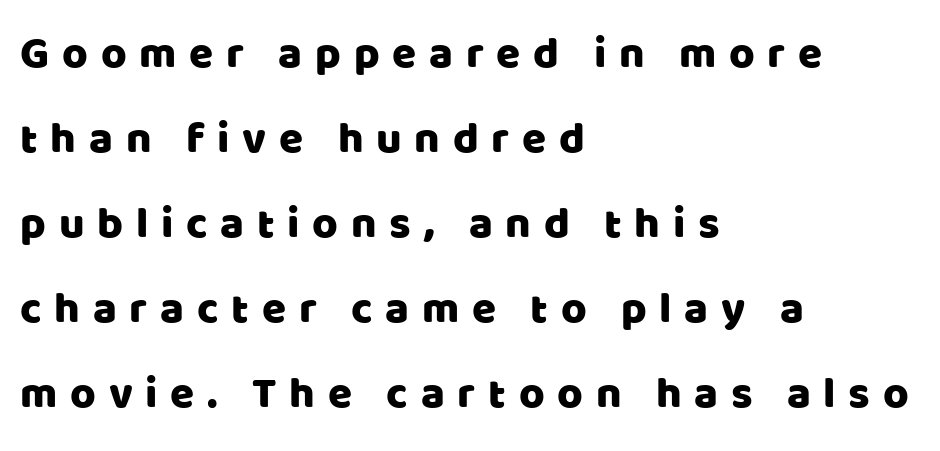
I'd call this a sans setting — the letters go barefoot. Character widths vary here, with narrow letters taking less room than wide ones. Reading down the column, the eye jumps a long way to each next line. The area under the type is left untouched. One-word summary of the alignment: left.
